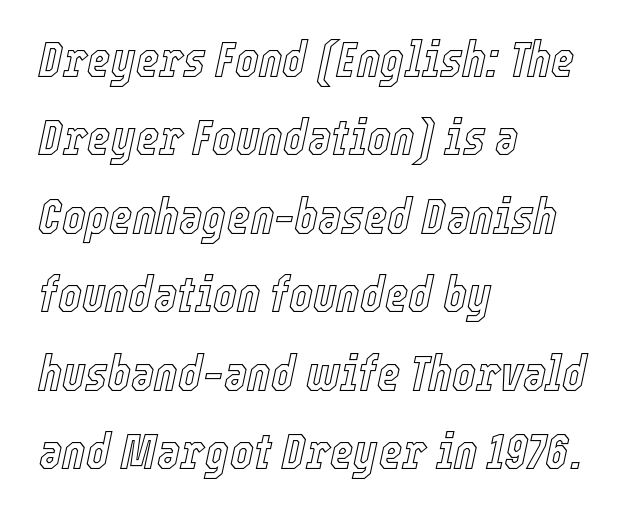
Q: Is the text italic (slanted)? A: Yes, it leans right by about 12 degrees.
Q: Is the text underlined? A: No.
Q: How is the paragraph aligned? A: Left-aligned.
Q: Is the spacing between letters normal or unusually wide? A: Normal.
Q: Is the spacing between lines tight, normal or loose? A: Normal.
Q: Width (condensed, normal, or wide)? A: Condensed.
Q: x-height? A: Medium.
Q: Monospaced? A: No.
